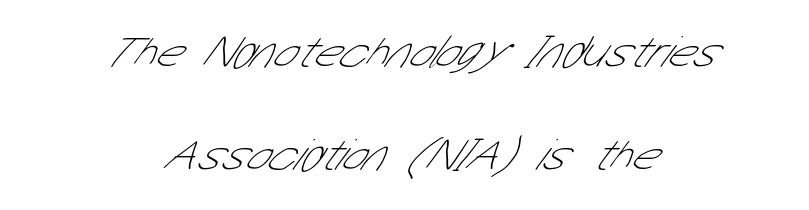
The image shows 46 px thin, condensed sans-serif type; set centered, loose line spacing (2.23x), normal letter spacing, not underlined; low stroke contrast and a medium x-height.
